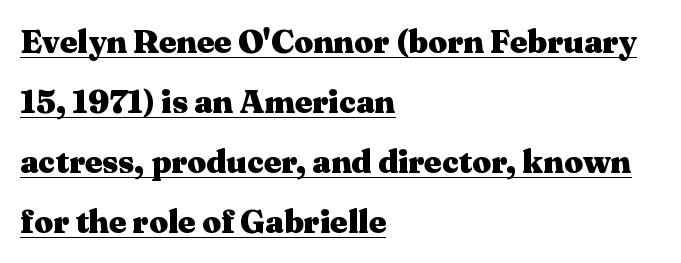
{"serif": "yes", "italic": "no", "bold": "yes", "weight": "heavy", "width": "wide", "stroke_contrast": "medium", "x_height": "medium", "monospaced": "no", "underline": "yes", "align": "left", "line_spacing_ratio": 1.82, "letter_spacing": "normal", "letter_spacing_em": 0.0, "glyph_px": 33}
